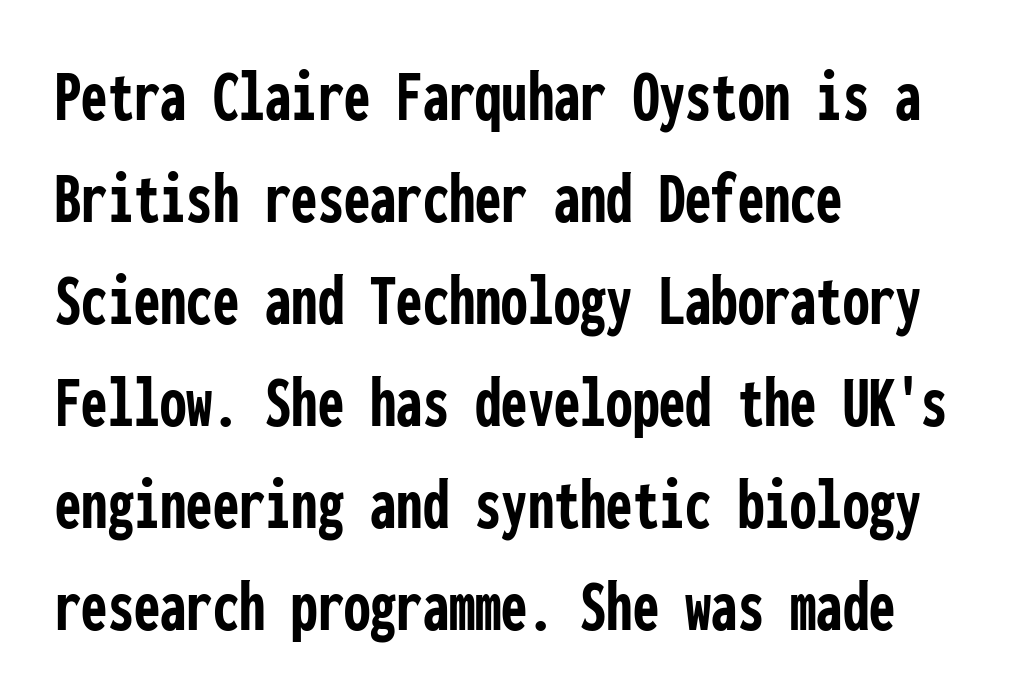
The image shows 75 px semibold, condensed sans-serif type, upright, monospaced; set left-aligned, normal line spacing (1.36x), normal letter spacing, not underlined; low stroke contrast and a medium x-height.
